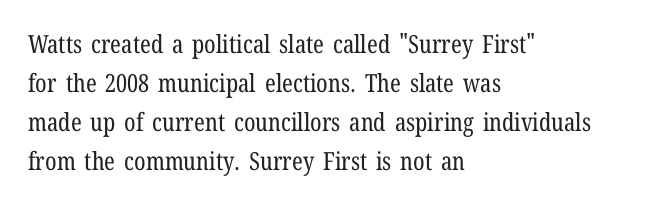
The space between consecutive lines is moderate. In terms of letterspacing, this is plain default setting. This rendering features lettering with no underline. Is the stroke heavy? The answer is a plain regular-or-lighter.
